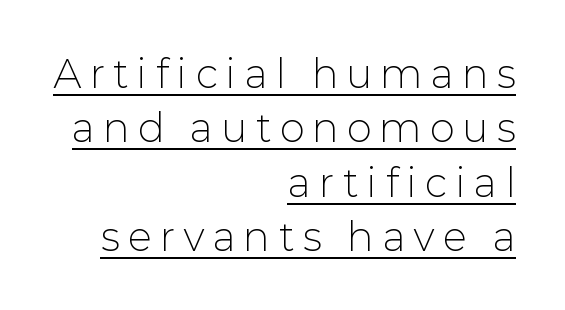
The image shows 38 px light sans-serif type, upright; set right-aligned, normal line spacing (1.43x), unusually wide letter spacing (+0.24 em), underlined; low stroke contrast and a medium x-height.
